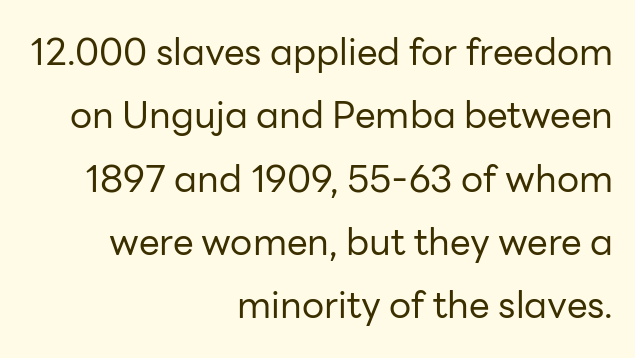
Is the stroke heavy? The answer is a plain regular-or-lighter. Honestly, the letter spacing is just normal — you wouldn't notice it. Nobody drew a line under any word here. A typesetter would call this proportional, since set widths differ per character. Look at the bottom of the vertical strokes: they stop flat, with no serifs. Every row of glyphs terminates at an identical x-position on the right.
